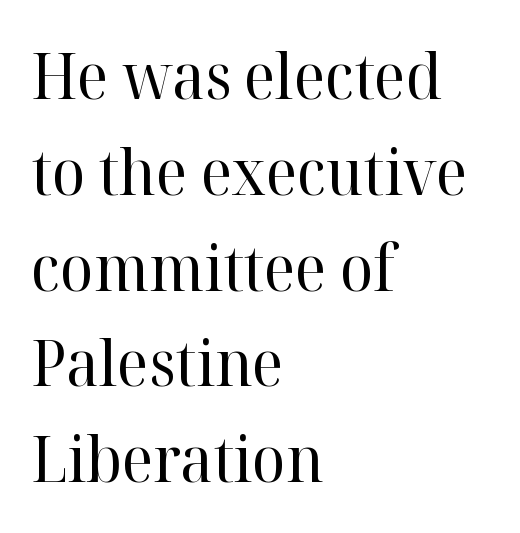
The ragged edge is on the right, which tells us the setting is flush left. Rows of type keep a routine distance in the vertical direction. Font category for this specimen: serif. The zone under the glyphs is completely vacant. You could not count columns in this text — the font is proportionally spaced. On a weight scale, this lands at 450 or below.
